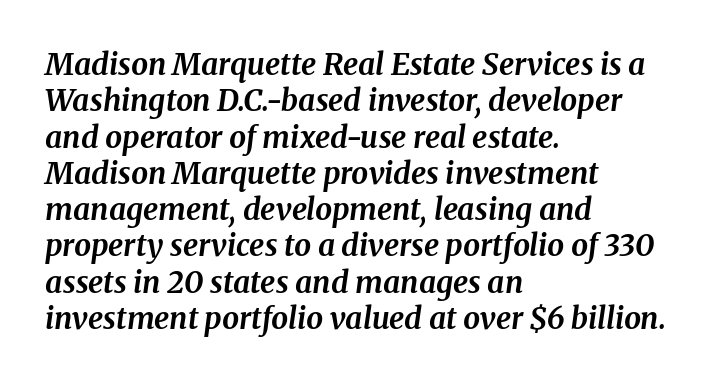
The image shows 30 px bold serif type, italic (leaning right); set left-aligned, line spacing 1.21x, normal letter spacing, not underlined; medium stroke contrast and a medium x-height.
